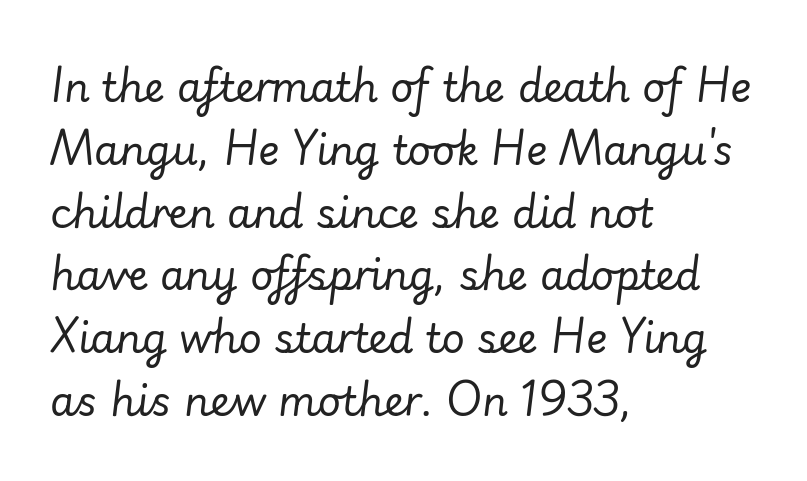
{"italic": "yes", "lean": "right", "slant_degrees": 7, "bold": "no", "weight": "regular", "width": "normal", "stroke_contrast": "low", "x_height": "small", "monospaced": "no", "underline": "no", "align": "left", "line_spacing": "normal", "line_spacing_ratio": 1.57, "letter_spacing": "normal", "letter_spacing_em": 0.0, "glyph_px": 40}
